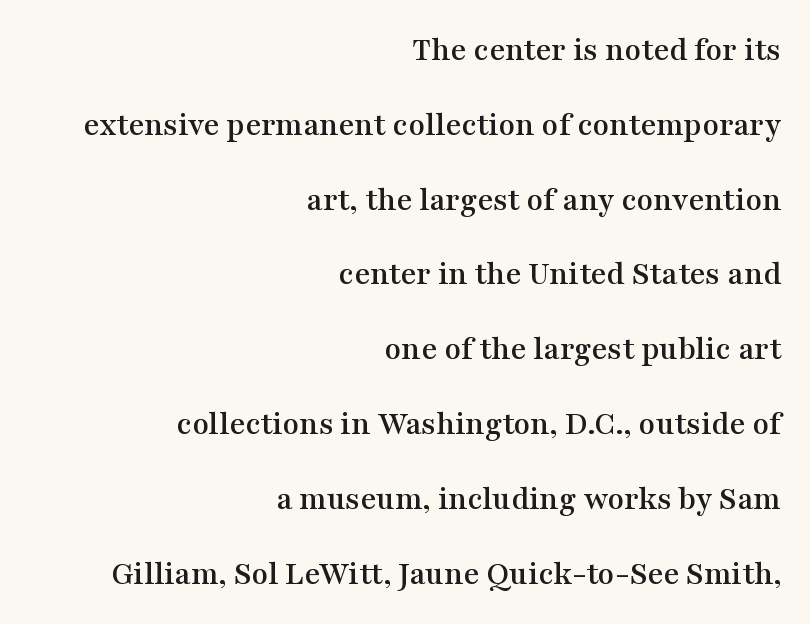
Q: Is the text italic (slanted)? A: No, it is upright.
Q: Is the typeface a serif or a sans-serif typeface? A: Serif.
Q: Is the text underlined? A: No.
Q: How is the paragraph aligned? A: Right-aligned.
Q: Is the spacing between letters normal or unusually wide? A: Normal.
Q: Is the spacing between lines tight, normal or loose? A: Loose.
Q: Width (condensed, normal, or wide)? A: Wide.
Q: Stroke contrast? A: Medium.
Q: x-height? A: Medium.
Q: Monospaced? A: No.
